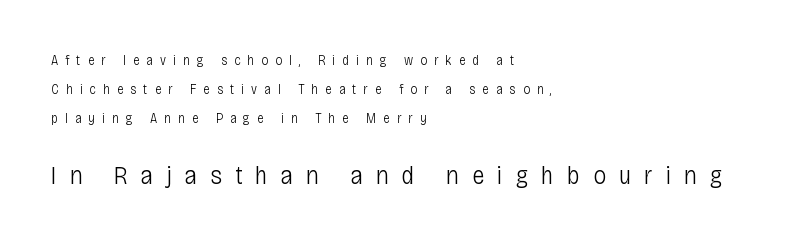
{"italic": "no", "bold": "no", "underline": "no", "align": "left", "line_spacing": "loose", "line_spacing_ratio": 2.08, "letter_spacing": "wide", "letter_spacing_em": 0.5, "larger_block": "second", "size_ratio": 1.86, "glyph_px": 26}
